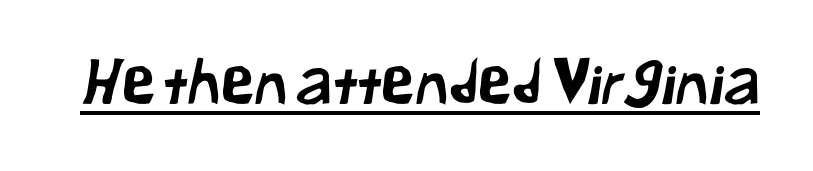
Each letter keeps its own natural width here, so spacing adapts to shape. Look at the tracking — it's just the regular setting, nothing added. Every word sits above its own underline. The font family rendered here belongs to the sans-serif group.
